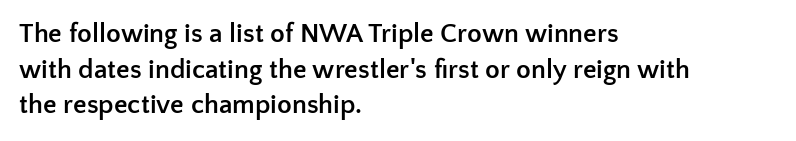
A typesetter would call this leading conventional body-copy spacing. Standard letterfit; no display-style spreading of the glyphs. The axis of the letterforms is exactly vertical. Typeset ragged right — the left edge is the straight one. Clear beneath every line of the passage. Each glyph is drawn with heavy, bold strokes.
